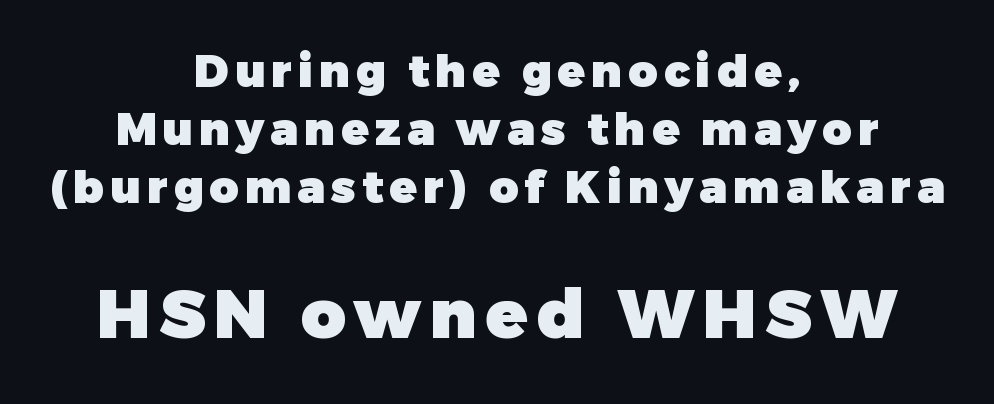
Q: Is the text bold? A: Yes.
Q: Is the text italic (slanted)? A: No, it is upright.
Q: Is the typeface a serif or a sans-serif typeface? A: Sans-serif.
Q: Is the text underlined? A: No.
Q: How is the paragraph aligned? A: Centered.
Q: Is the spacing between lines tight, normal or loose? A: Normal.
Q: Which block of text is set in a larger size, the first (top) or the second (bottom)? A: The second (bottom) one.
Q: Width (condensed, normal, or wide)? A: Normal.
Q: Stroke contrast? A: Low.
Q: x-height? A: Medium.
Q: Monospaced? A: No.
